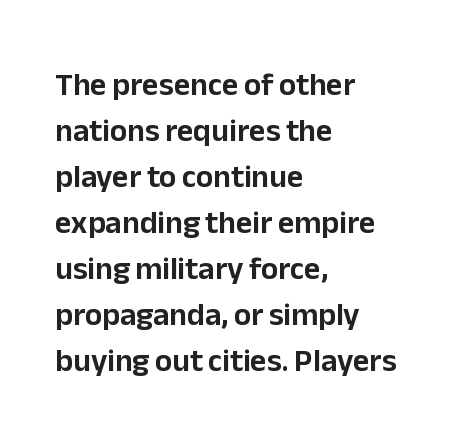
The image shows 32 px sans-serif type, upright; set left-aligned, normal line spacing (1.44x), normal letter spacing, not underlined; low stroke contrast and a medium x-height.
